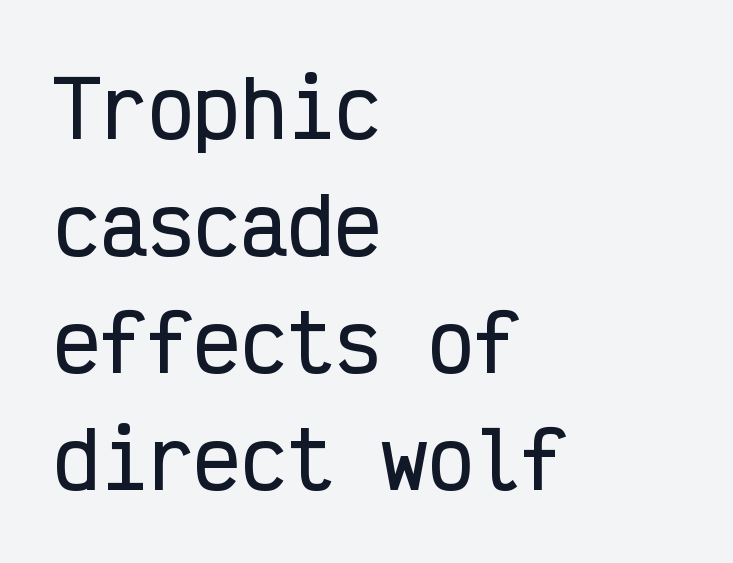
Caption: standard tracking, unaltered. Line starts are locked; line ends wander. The letters march in equal steps, a hallmark of fixed-pitch type. This rendering features lettering with no underline.
